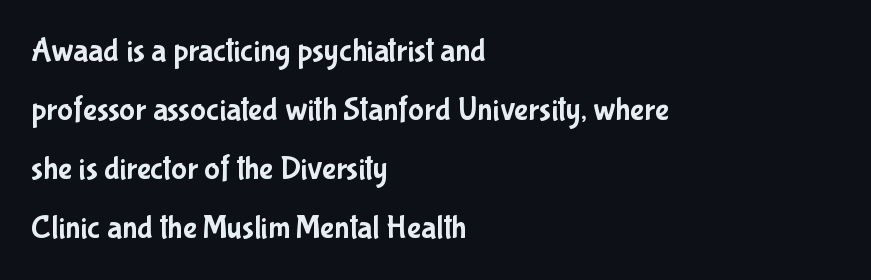
The image shows 33 px condensed sans-serif type, upright; set left-aligned, line spacing 1.79x, normal letter spacing, not underlined; low stroke contrast and a medium x-height.
